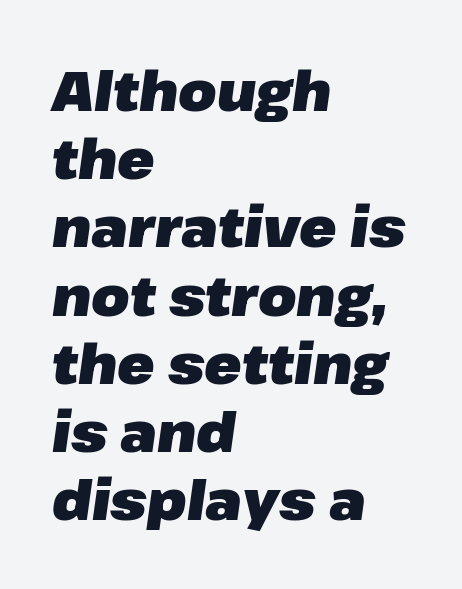
Strong, thick strokes mark this as bold type. You could call the tracking neutral — neither tight nor loose. The passage shown is typed in a proportional face where columns would drift. The paragraph shown leans on its left margin. The lettering tilts uniformly, giving the passage an italic look.
